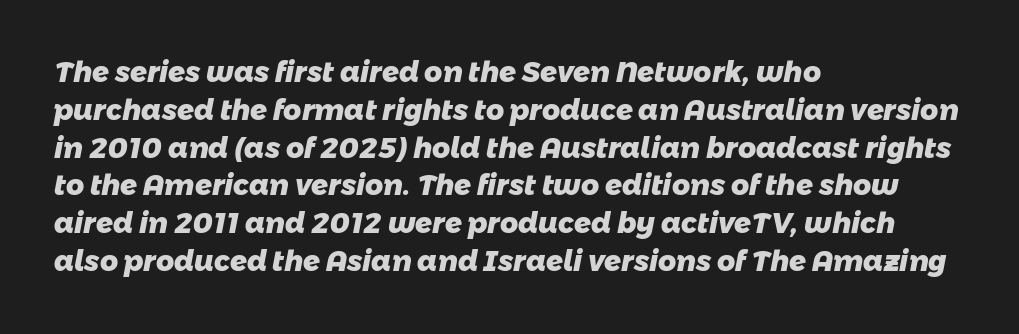
The image shows 28 px heavy sans-serif type; set left-aligned, normal line spacing (1.35x), normal letter spacing, not underlined; low stroke contrast and a medium x-height.
